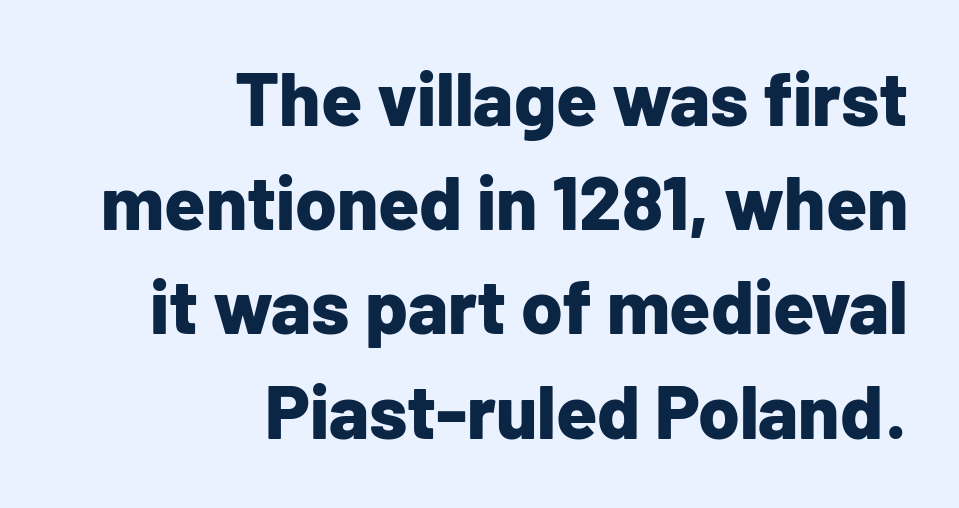
{"serif": "no", "italic": "no", "bold": "yes", "weight": "bold", "width": "normal", "stroke_contrast": "low", "x_height": "medium", "monospaced": "no", "underline": "no", "align": "right", "line_spacing": "normal", "line_spacing_ratio": 1.39, "letter_spacing": "normal", "letter_spacing_em": 0.0, "glyph_px": 75}
